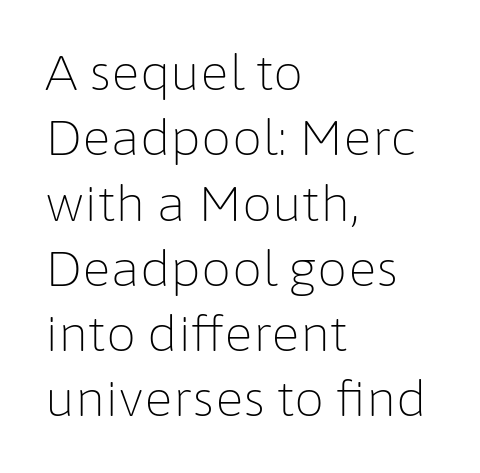
{"serif": "no", "italic": "no", "bold": "no", "weight": "light", "width": "normal", "stroke_contrast": "low", "x_height": "medium", "monospaced": "no", "underline": "no", "align": "left", "line_spacing": "normal", "line_spacing_ratio": 1.36, "letter_spacing": "normal", "letter_spacing_em": 0.0, "glyph_px": 48}
